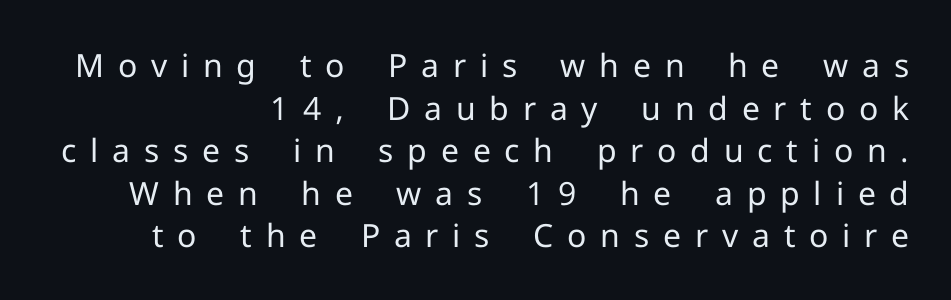
Q: Is the text bold? A: No.
Q: Is the text italic (slanted)? A: No, it is upright.
Q: Is the typeface a serif or a sans-serif typeface? A: Sans-serif.
Q: Is the text underlined? A: No.
Q: How is the paragraph aligned? A: Right-aligned.
Q: Is the spacing between letters normal or unusually wide? A: Unusually wide.
Q: Is the spacing between lines tight, normal or loose? A: Normal.
Q: Width (condensed, normal, or wide)? A: Normal.
Q: Stroke contrast? A: Low.
Q: x-height? A: Medium.
Q: Monospaced? A: No.
